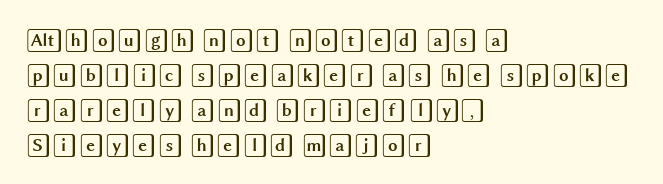
Q: Is the text italic (slanted)? A: No, it is upright.
Q: Is the text underlined? A: No.
Q: How is the paragraph aligned? A: Left-aligned.
Q: Is the spacing between letters normal or unusually wide? A: Normal.
Q: Is the spacing between lines tight, normal or loose? A: Normal.
